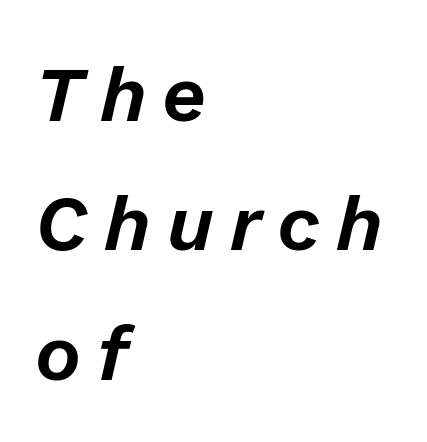
Descender tails drop into unmarked territory. Does extra space separate the letters? Yes, quite a lot of it. The face used here is proportionally spaced, like ordinary book or web type. Casual observation: everything's shoved over to the left. Each new line begins a customary step beneath the previous one.
